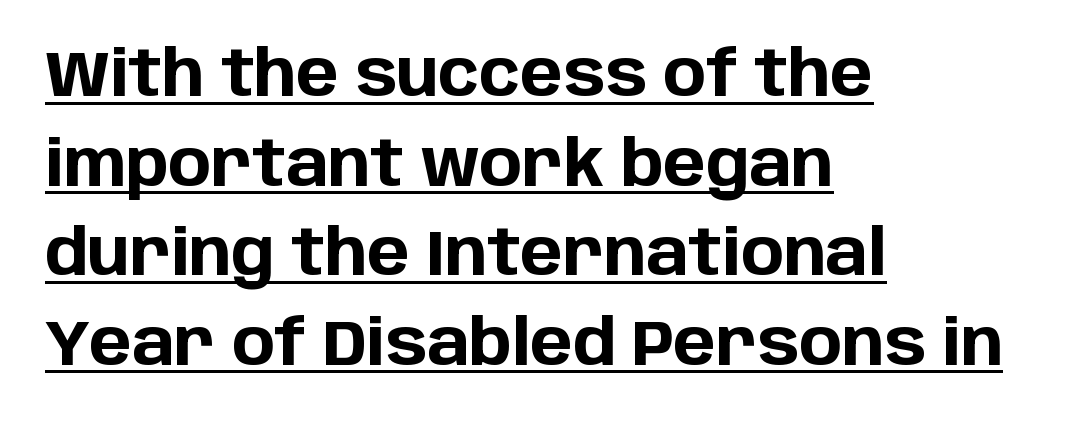
Q: Is the text bold? A: Yes.
Q: Is the text italic (slanted)? A: No, it is upright.
Q: Is the typeface a serif or a sans-serif typeface? A: Sans-serif.
Q: Is the text underlined? A: Yes.
Q: How is the paragraph aligned? A: Left-aligned.
Q: Is the spacing between letters normal or unusually wide? A: Normal.
Q: Is the spacing between lines tight, normal or loose? A: Normal.
Q: Width (condensed, normal, or wide)? A: Normal.
Q: Stroke contrast? A: Low.
Q: x-height? A: Large.
Q: Monospaced? A: No.
